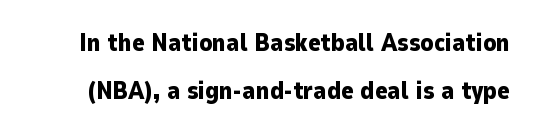
You could call the tracking neutral — neither tight nor loose. The font is running at its bold setting. Students, observe: this is what heavily led, spacious text looks like. Quick note: underline off. No italicization has been applied; the sample stays upright.
